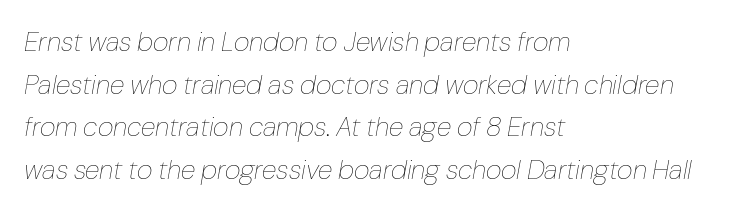
If you measured baseline to baseline, you'd find a middling distance. The specimen reads as italic at a glance. Is the stroke heavy? The answer is a plain regular-or-lighter. Does the copy run flush right? No — it runs flush left. Beneath every word, the page is bare.
